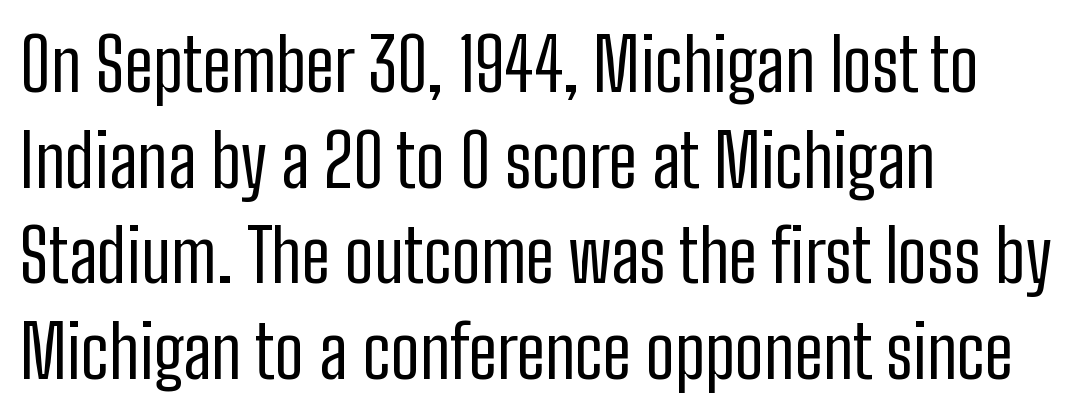
{"serif": "no", "italic": "no", "bold": "no", "weight": "regular", "width": "condensed", "stroke_contrast": "low", "x_height": "medium", "monospaced": "no", "underline": "no", "align": "left", "line_spacing": "normal", "line_spacing_ratio": 1.31, "letter_spacing": "normal", "letter_spacing_em": 0.0, "glyph_px": 73}
